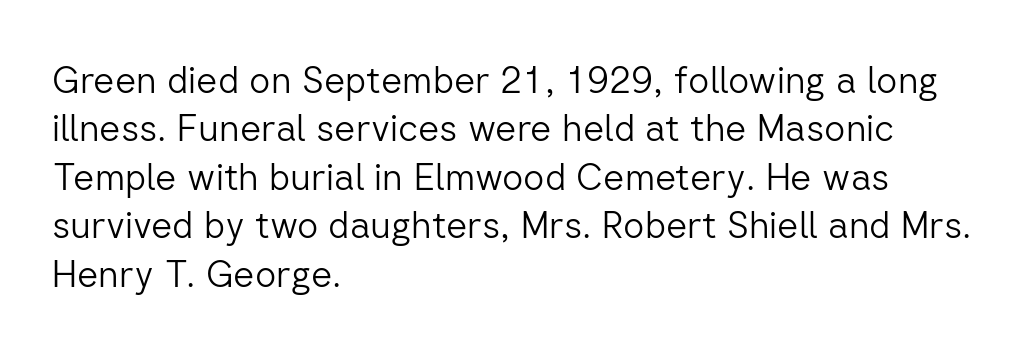
The image shows 37 px light sans-serif type, upright; set left-aligned, normal line spacing (1.31x), normal letter spacing, not underlined; low stroke contrast and a medium x-height.
